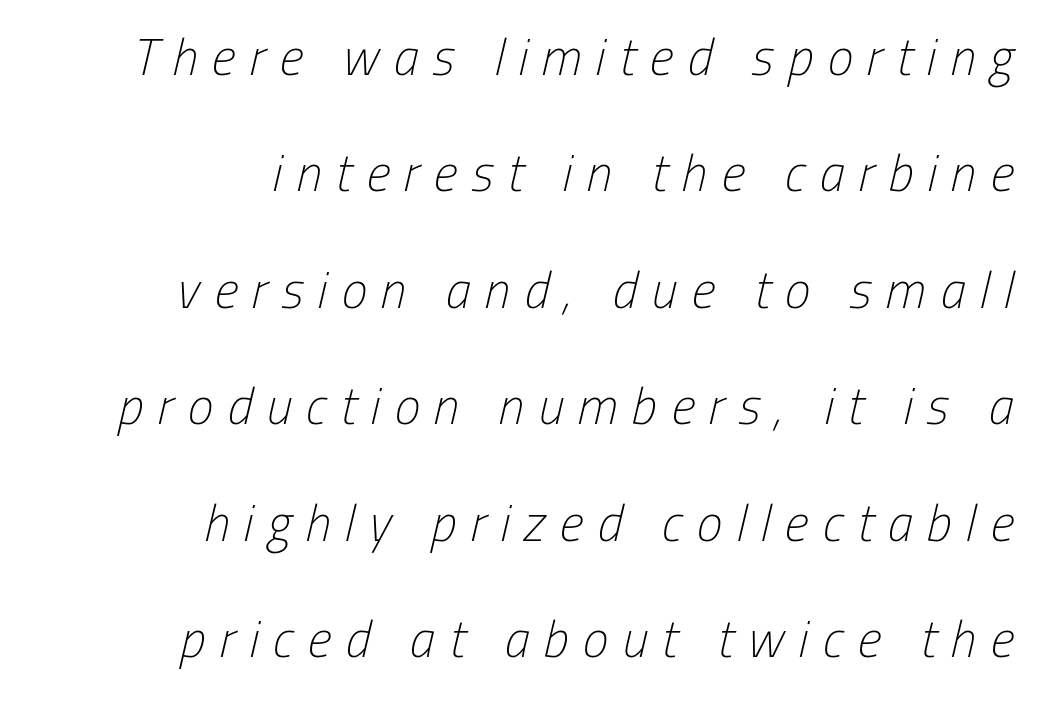
The weight would be labelled regular, book, light, or lighter still. You could not count columns in this text — the font is proportionally spaced. Each letter's strokes conclude bluntly, with no projecting serifs. This rendering uses right alignment, leaving the left contour irregular. Glance below the letters and you will spot only blank space. Does extra space separate the letters? Yes, quite a lot of it.
